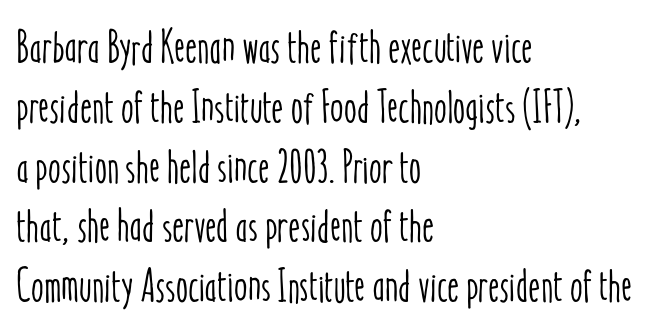
Q: Is the text italic (slanted)? A: No, it is upright.
Q: Is the text underlined? A: No.
Q: How is the paragraph aligned? A: Left-aligned.
Q: Is the spacing between letters normal or unusually wide? A: Normal.
Q: Is the spacing between lines tight, normal or loose? A: Normal.
Q: Width (condensed, normal, or wide)? A: Condensed.
Q: Stroke contrast? A: Low.
Q: x-height? A: Medium.
Q: Monospaced? A: No.
